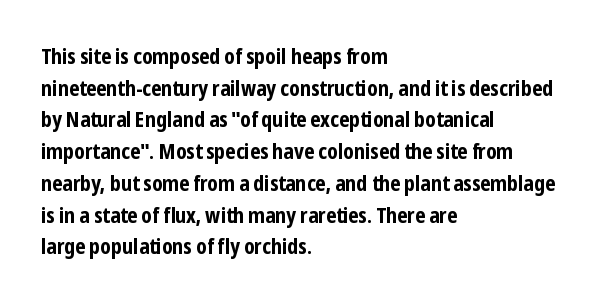
{"italic": "no", "bold": "yes", "underline": "no", "align": "left", "line_spacing": "normal", "line_spacing_ratio": 1.51, "letter_spacing": "normal", "letter_spacing_em": 0.0, "glyph_px": 21}
